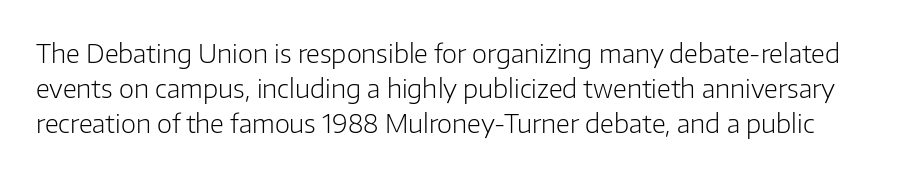
Q: Is the text bold? A: No.
Q: Is the text italic (slanted)? A: No, it is upright.
Q: Is the text underlined? A: No.
Q: Is the spacing between letters normal or unusually wide? A: Normal.
Q: Is the spacing between lines tight, normal or loose? A: Normal.
